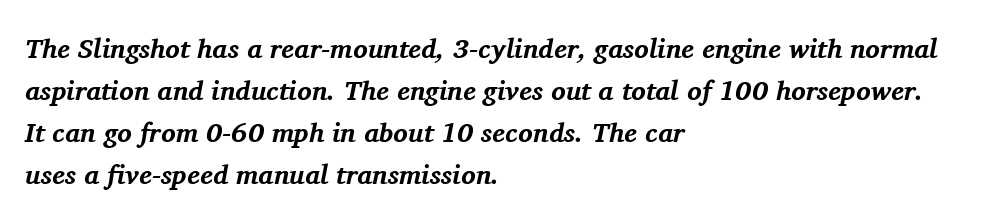
{"italic": "yes", "lean": "right", "slant_degrees": 11, "bold": "yes", "underline": "no", "align": "left", "line_spacing": "normal", "line_spacing_ratio": 1.56, "letter_spacing": "normal", "letter_spacing_em": 0.0, "glyph_px": 27}
